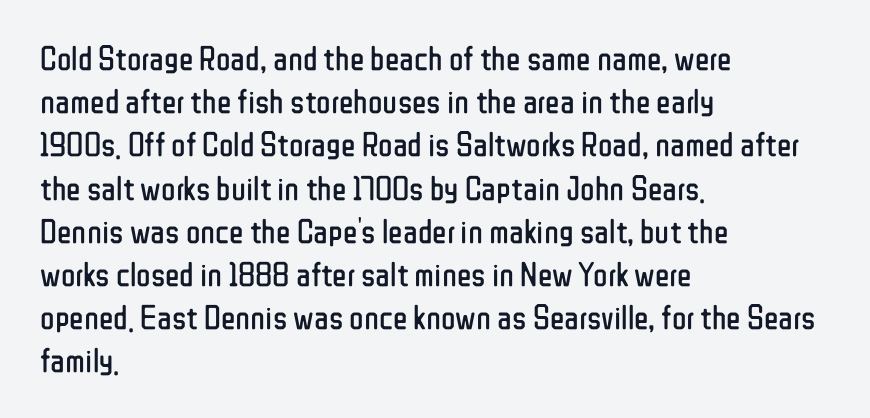
Q: Is the text bold? A: No.
Q: Is the text italic (slanted)? A: No, it is upright.
Q: Is the typeface a serif or a sans-serif typeface? A: Sans-serif.
Q: Is the text underlined? A: No.
Q: How is the paragraph aligned? A: Left-aligned.
Q: Is the spacing between letters normal or unusually wide? A: Normal.
Q: Is the spacing between lines tight, normal or loose? A: Normal.
Q: Width (condensed, normal, or wide)? A: Condensed.
Q: Stroke contrast? A: Low.
Q: x-height? A: Medium.
Q: Monospaced? A: No.
